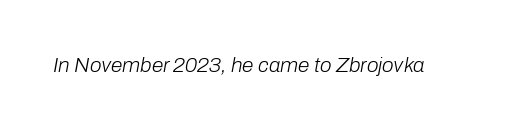
Q: Is the text bold? A: No.
Q: Is the text italic (slanted)? A: Yes, it leans right by about 10 degrees.
Q: Is the text underlined? A: No.
Q: Is the spacing between letters normal or unusually wide? A: Normal.
